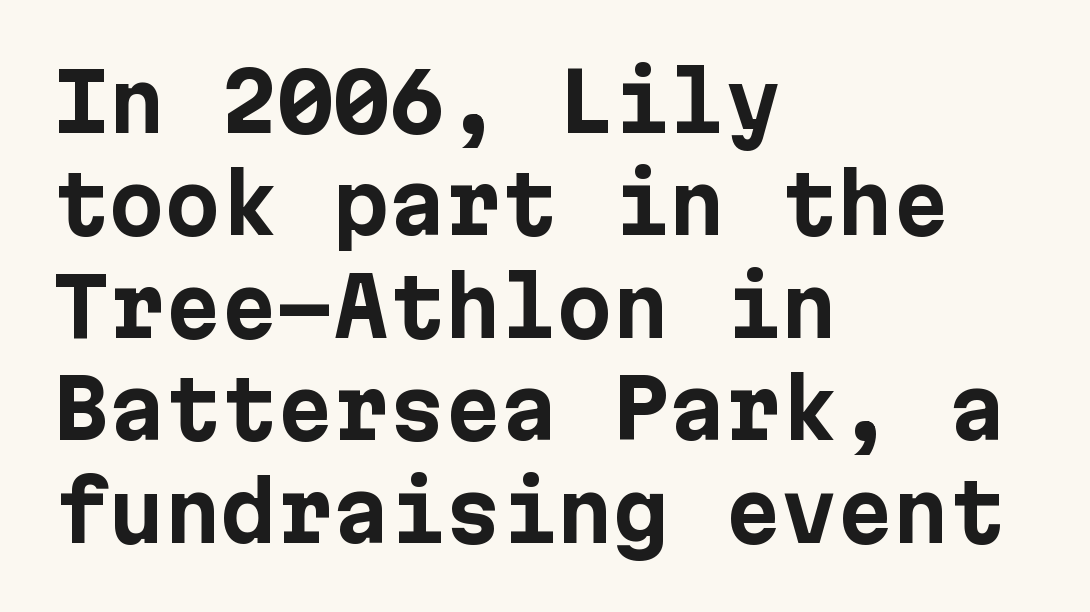
In terms of letterform style, serifs are entirely absent. Just letters on the line, the space beneath them empty. In CSS terms this would be text-align: left. Typographic density is high because the face is bold. Words appear dense and cohesive because spacing is normal.
